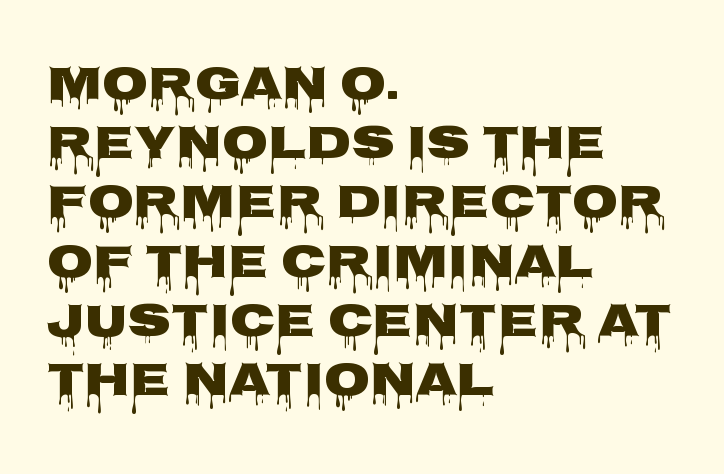
The image shows 47 px wide sans-serif type, upright; set left-aligned, normal line spacing (1.26x), normal letter spacing, not underlined; low stroke contrast and a large x-height.
